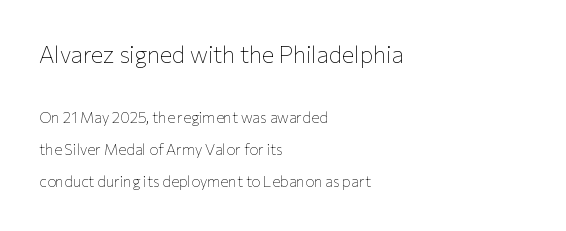
Q: Is the text bold? A: No.
Q: Is the text italic (slanted)? A: No, it is upright.
Q: Is the text underlined? A: No.
Q: How is the paragraph aligned? A: Left-aligned.
Q: Is the spacing between letters normal or unusually wide? A: Normal.
Q: Is the spacing between lines tight, normal or loose? A: Loose.
Q: Which block of text is set in a larger size, the first (top) or the second (bottom)? A: The first (top) one.
